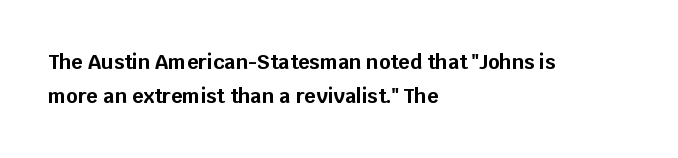
The lines in this sample share a left origin and differ only in where they stop. Check the space under the baseline: it is left empty. The horizontal fit of the characters is conventional and even. Typographic density is high because the face is bold. Tall strokes in this sample are plumb rather than angled.
